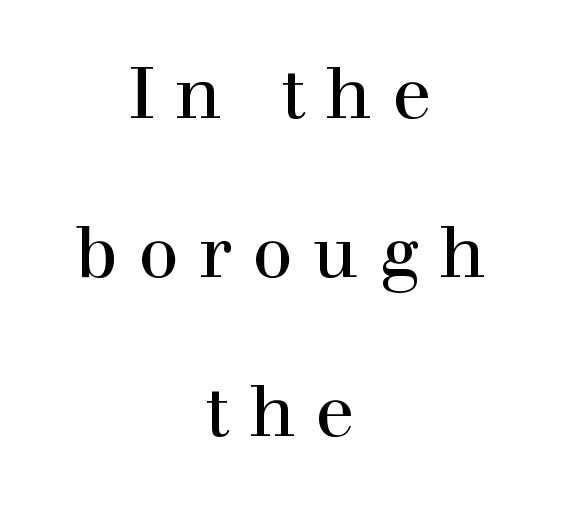
{"serif": "yes", "italic": "no", "width": "normal", "x_height": "medium", "monospaced": "no", "underline": "no", "align": "center", "line_spacing": "loose", "line_spacing_ratio": 2.21, "letter_spacing": "wide", "letter_spacing_em": 0.28, "glyph_px": 72}
